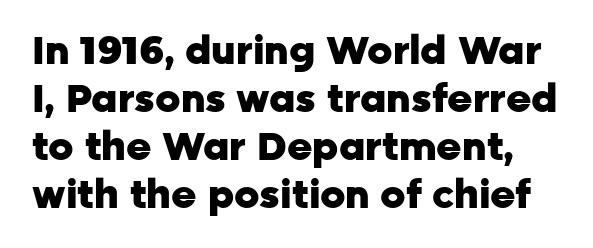
Q: Is the text bold? A: Yes.
Q: Is the text italic (slanted)? A: No, it is upright.
Q: Is the typeface a serif or a sans-serif typeface? A: Sans-serif.
Q: Is the text underlined? A: No.
Q: Is the spacing between letters normal or unusually wide? A: Normal.
Q: Width (condensed, normal, or wide)? A: Normal.
Q: Stroke contrast? A: Low.
Q: x-height? A: Medium.
Q: Monospaced? A: No.
